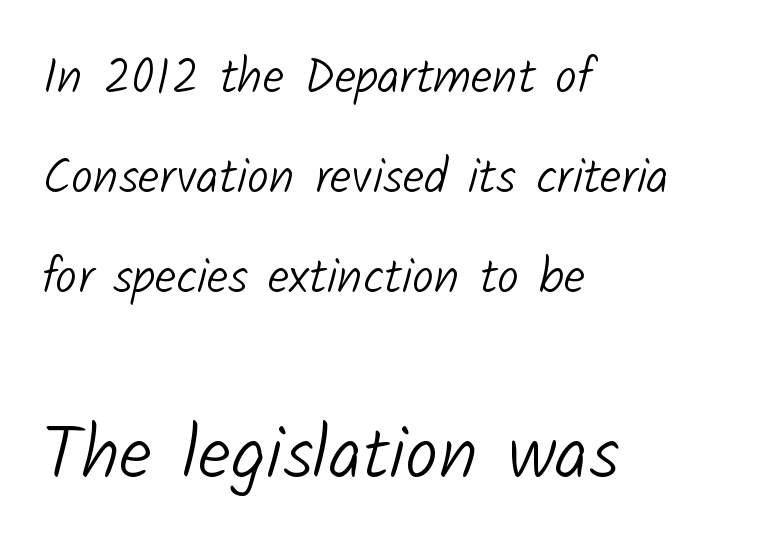
The image shows 74 px light sans-serif type; set left-aligned, loose line spacing (2.04x), normal letter spacing, not underlined; the second (bottom) block is 1.51x larger; low stroke contrast and a medium x-height.
